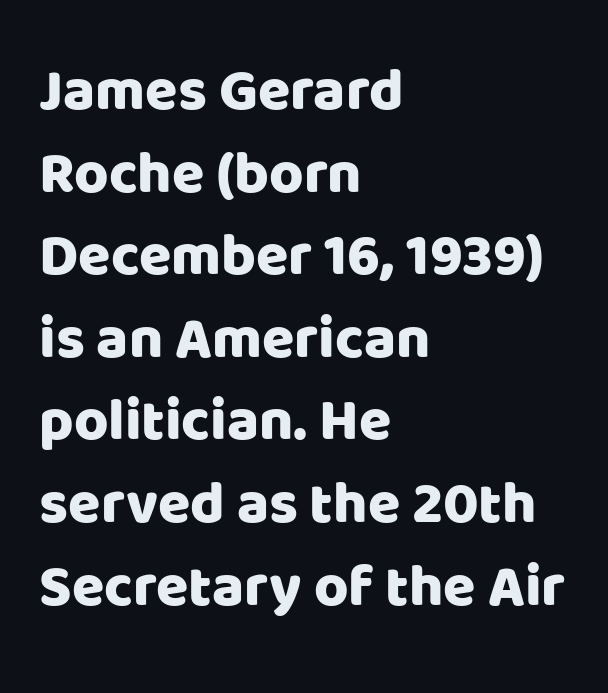
The image shows 59 px sans-serif type, upright; set left-aligned, normal line spacing (1.4x), normal letter spacing, not underlined; low stroke contrast and a large x-height.
